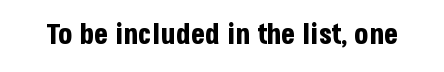
{"serif": "no", "italic": "no", "bold": "yes", "weight": "bold", "width": "condensed", "stroke_contrast": "low", "x_height": "large", "monospaced": "no", "underline": "no", "letter_spacing": "normal", "letter_spacing_em": 0.0, "glyph_px": 29}
